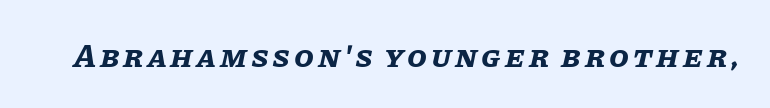
The image shows 32 px bold type, italic (leaning right); set not underlined; low stroke contrast and a large x-height.
